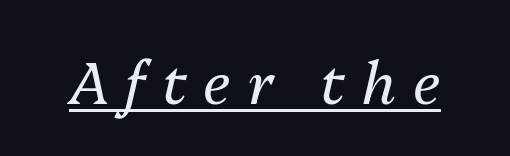
Think standard paragraph weight, or any step lighter than that. Here the glyphs are tracked loosely, breaking word shapes into spaced letters. A typesetter would call this proportional, since set widths differ per character. Slant detected: the letters are inclined. This is underlined copy, the kind a proofreader might mark for attention.
